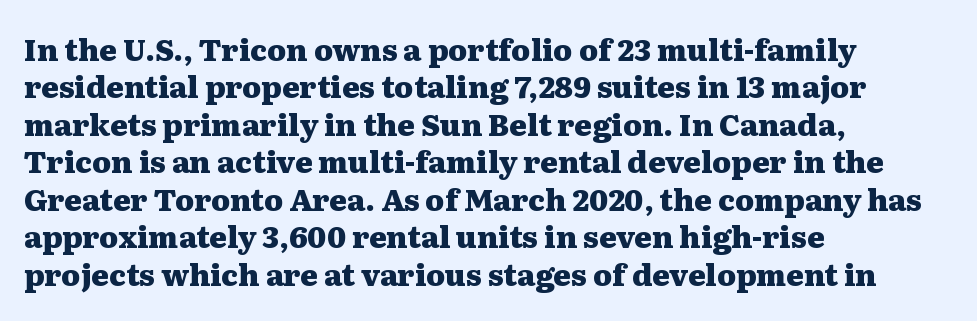
The image shows 30 px heavy, wide serif type, upright; set left-aligned, normal line spacing (1.25x), normal letter spacing, not underlined; medium stroke contrast and a medium x-height.
